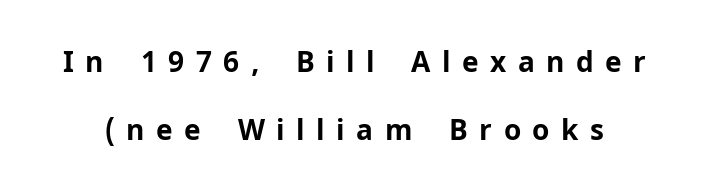
{"serif": "no", "italic": "no", "bold": "yes", "weight": "bold", "width": "normal", "stroke_contrast": "low", "x_height": "medium", "monospaced": "no", "underline": "no", "line_spacing": "loose", "line_spacing_ratio": 2.43, "letter_spacing": "wide", "letter_spacing_em": 0.41, "glyph_px": 28}
